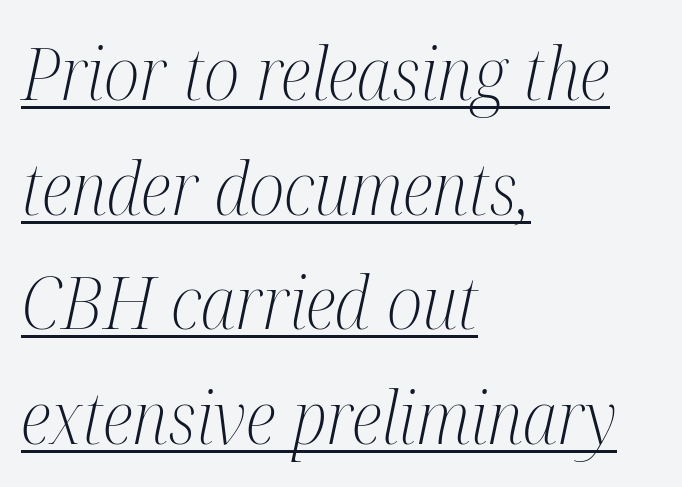
The ragged edge is on the right, which tells us the setting is flush left. A rule runs beneath these lines of type. This sample keeps an unexceptional amount of space between lines. Serifs: yes, visible at the terminals of the letterforms. It's the slanting kind of type.
